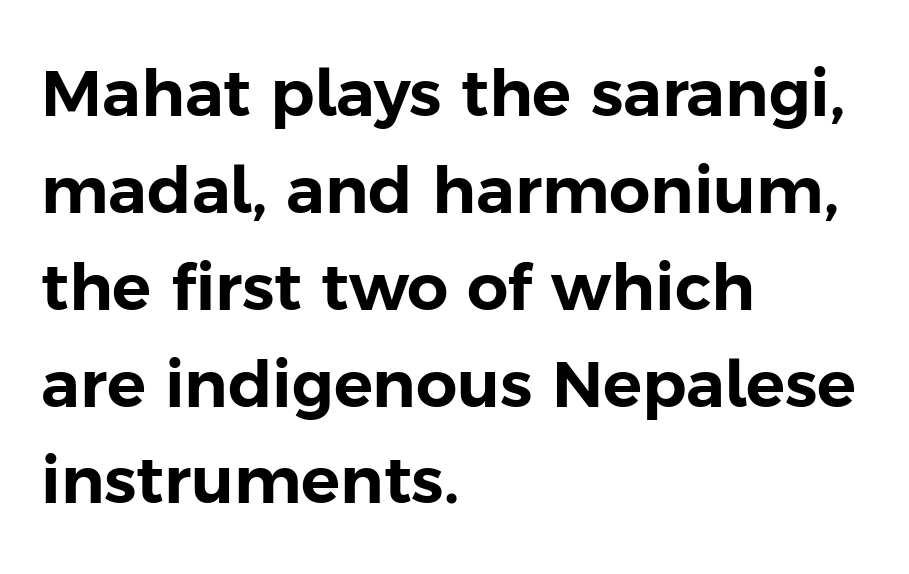
{"serif": "no", "italic": "no", "width": "normal", "stroke_contrast": "low", "x_height": "medium", "monospaced": "no", "underline": "no", "align": "left", "line_spacing": "normal", "line_spacing_ratio": 1.49, "letter_spacing": "normal", "letter_spacing_em": 0.0, "glyph_px": 65}
